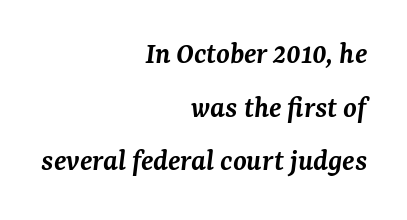
{"serif": "yes", "italic": "yes", "lean": "right", "slant_degrees": 7, "bold": "semi", "weight": "semibold", "width": "normal", "stroke_contrast": "medium", "x_height": "medium", "monospaced": "no", "underline": "no", "align": "right", "line_spacing_ratio": 1.73, "letter_spacing": "normal", "letter_spacing_em": 0.0, "glyph_px": 31}
